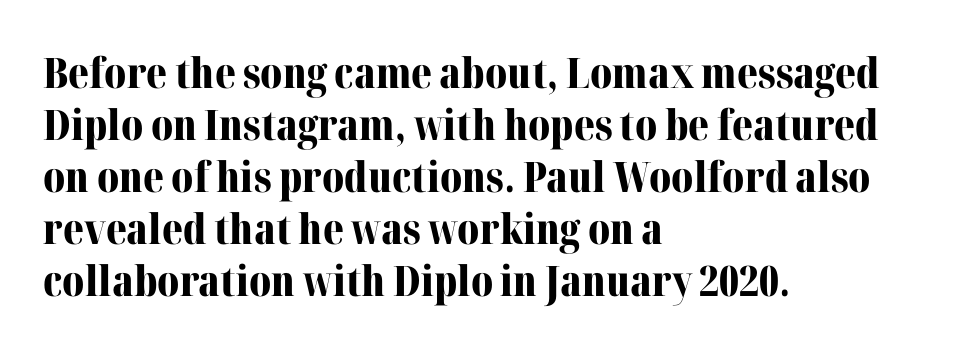
The image shows 42 px bold serif type, upright; set left-aligned, line spacing 1.24x, normal letter spacing, not underlined; medium stroke contrast and a medium x-height.
